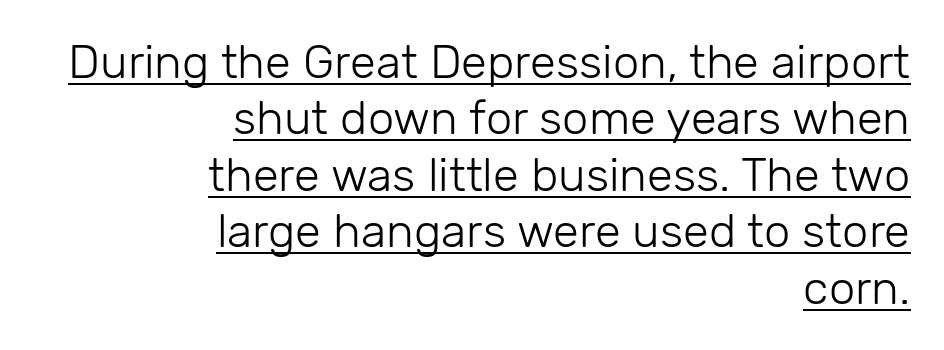
{"serif": "no", "italic": "no", "bold": "no", "weight": "light", "width": "normal", "stroke_contrast": "low", "x_height": "medium", "monospaced": "no", "underline": "yes", "align": "right", "line_spacing_ratio": 1.2, "letter_spacing": "normal", "letter_spacing_em": 0.0, "glyph_px": 47}
